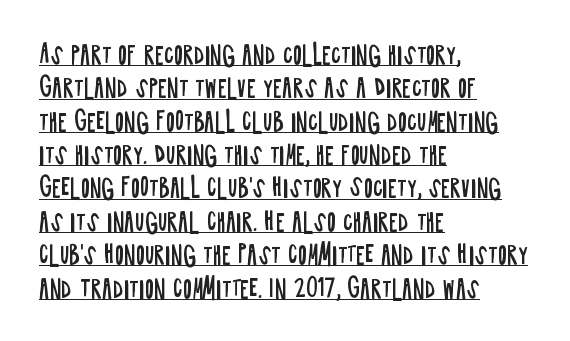
The image shows 24 px text type, upright; set left-aligned, normal line spacing (1.39x), normal letter spacing, underlined.
